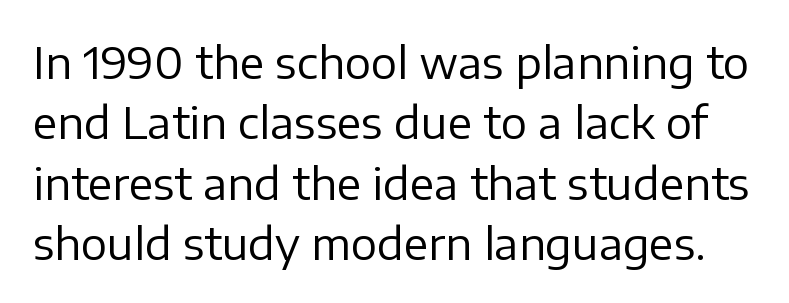
These lines are composed in type without serifs. Honestly, there is no underline to notice here at all. Regular leading. A roman cut, with each character standing at attention. The horizontal fit of the characters is conventional and even. Spacing verdict: proportional, widths tailored to each character.
